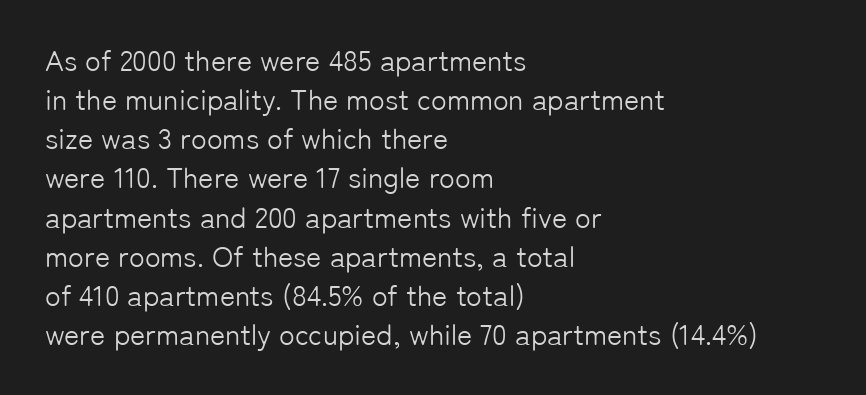
The image shows 29 px light sans-serif type, upright; set left-aligned, normal line spacing (1.35x), normal letter spacing, not underlined; low stroke contrast and a medium x-height.
